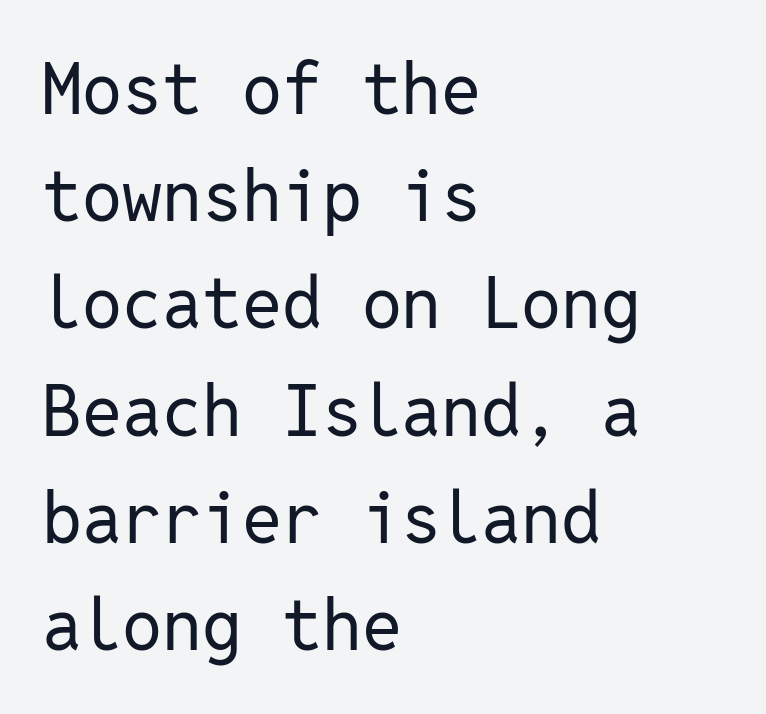
Q: Is the text bold? A: No.
Q: Is the text italic (slanted)? A: No, it is upright.
Q: Is the typeface a serif or a sans-serif typeface? A: Sans-serif.
Q: Is the text underlined? A: No.
Q: How is the paragraph aligned? A: Left-aligned.
Q: Is the spacing between letters normal or unusually wide? A: Normal.
Q: Is the spacing between lines tight, normal or loose? A: Normal.
Q: Width (condensed, normal, or wide)? A: Normal.
Q: Stroke contrast? A: Low.
Q: x-height? A: Medium.
Q: Monospaced? A: Yes.
